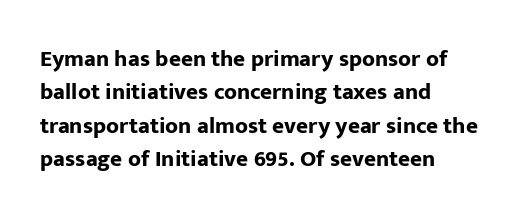
{"italic": "no", "bold": "yes", "underline": "no", "align": "left", "line_spacing": "normal", "line_spacing_ratio": 1.45, "letter_spacing": "normal", "letter_spacing_em": 0.0, "glyph_px": 23}
